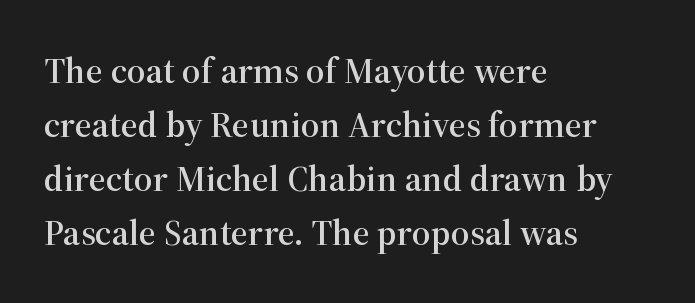
Q: Is the text italic (slanted)? A: No, it is upright.
Q: Is the typeface a serif or a sans-serif typeface? A: Serif.
Q: Is the text underlined? A: No.
Q: How is the paragraph aligned? A: Left-aligned.
Q: Is the spacing between letters normal or unusually wide? A: Normal.
Q: Is the spacing between lines tight, normal or loose? A: Normal.
Q: Width (condensed, normal, or wide)? A: Normal.
Q: Stroke contrast? A: High.
Q: x-height? A: Medium.
Q: Monospaced? A: No.
